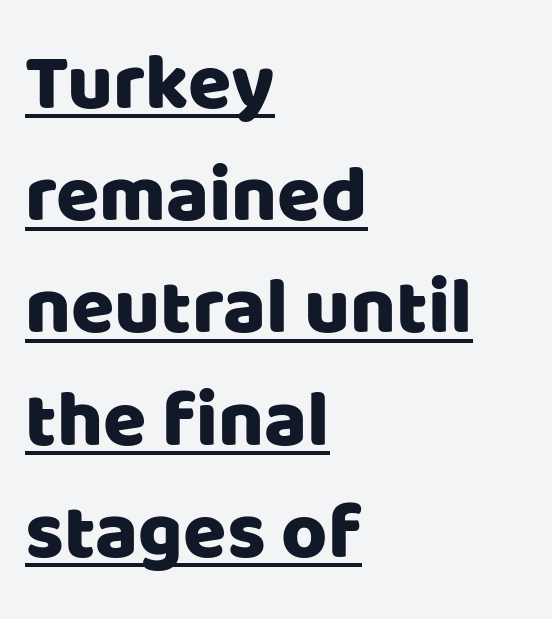
The image shows 79 px sans-serif type, upright; set left-aligned, normal line spacing (1.42x), normal letter spacing, underlined; low stroke contrast and a large x-height.
